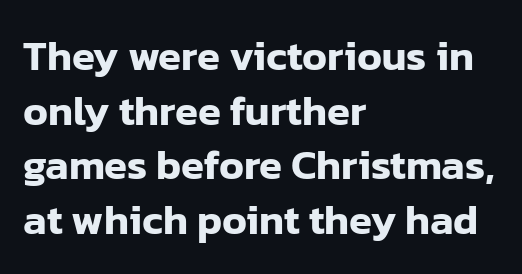
The image shows 42 px sans-serif type, upright; set left-aligned, normal line spacing (1.3x), normal letter spacing, not underlined; low stroke contrast and a medium x-height.
